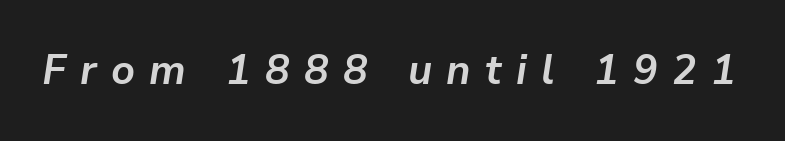
The image shows 41 px bold type, italic (leaning right); set unusually wide letter spacing (+0.35 em), not underlined; low stroke contrast and a medium x-height.
